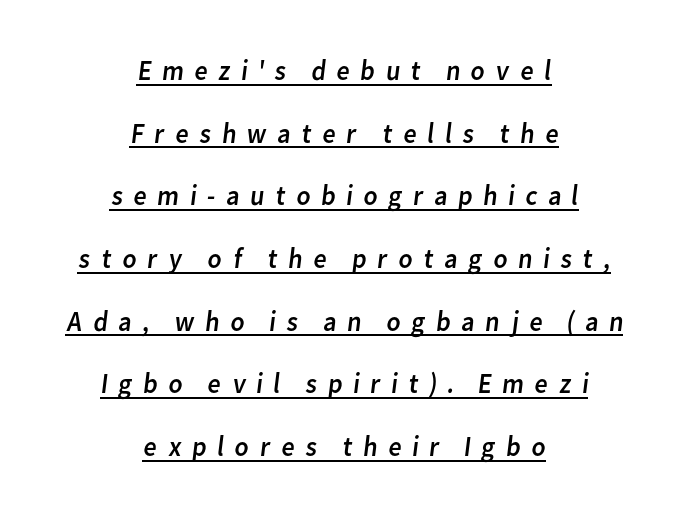
The image shows 29 px regular-weight sans-serif type; set centered, loose line spacing (2.16x), unusually wide letter spacing (+0.33 em), underlined; low stroke contrast and a medium x-height.
